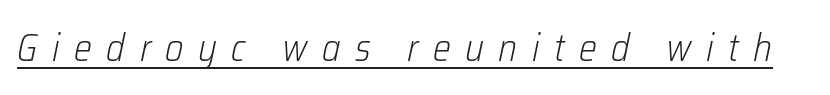
{"italic": "yes", "lean": "right", "slant_degrees": 12, "bold": "no", "weight": "light", "width": "condensed", "stroke_contrast": "low", "x_height": "medium", "monospaced": "no", "underline": "yes", "letter_spacing": "wide", "letter_spacing_em": 0.38, "glyph_px": 38}
